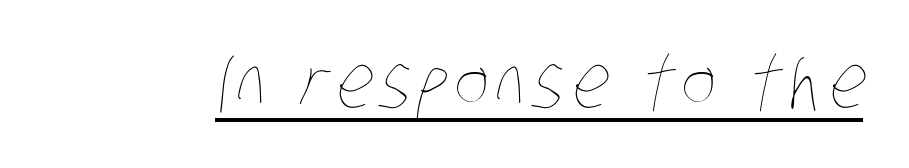
Q: Is the text bold? A: No.
Q: Is the text underlined? A: Yes.
Q: Width (condensed, normal, or wide)? A: Condensed.
Q: Stroke contrast? A: Low.
Q: x-height? A: Large.
Q: Monospaced? A: No.
